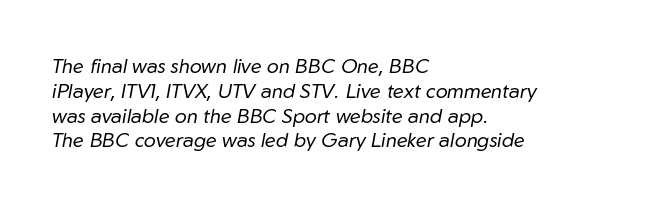
Yep, that's italic — everything's leaning. Standard letterfit; no display-style spreading of the glyphs. The words here are not underlined. Compared with a typical body face, this is equally light or lighter still.
